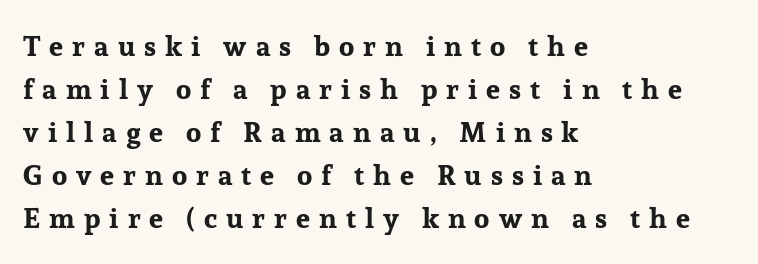
The image shows 28 px bold serif type, upright; set left-aligned, normal line spacing (1.54x), unusually wide letter spacing (+0.32 em), not underlined; low stroke contrast and a medium x-height.
